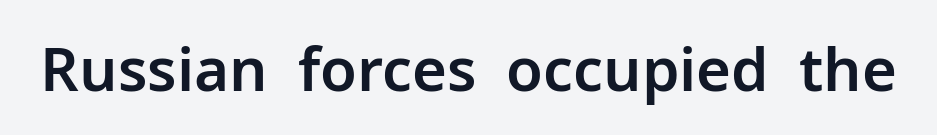
{"serif": "no", "italic": "no", "width": "normal", "stroke_contrast": "low", "x_height": "medium", "monospaced": "no", "underline": "no", "letter_spacing": "normal", "letter_spacing_em": 0.0, "glyph_px": 60}
